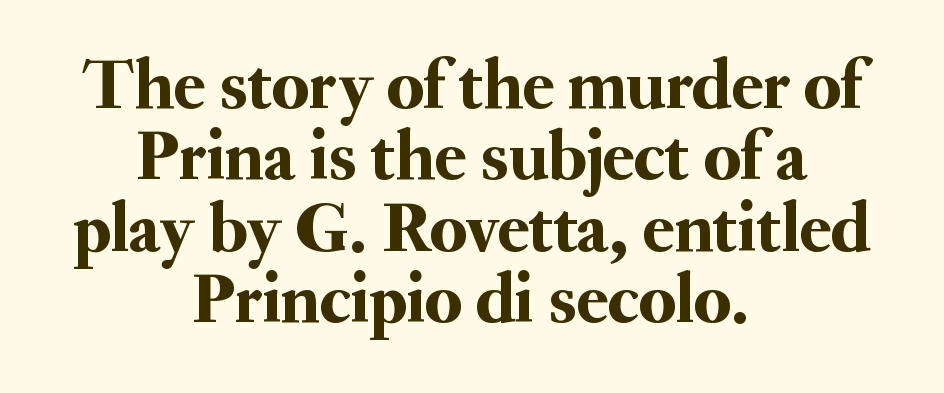
Q: Is the text italic (slanted)? A: No, it is upright.
Q: Is the typeface a serif or a sans-serif typeface? A: Serif.
Q: Is the text underlined? A: No.
Q: How is the paragraph aligned? A: Centered.
Q: Is the spacing between letters normal or unusually wide? A: Normal.
Q: Is the spacing between lines tight, normal or loose? A: Tight.
Q: Width (condensed, normal, or wide)? A: Normal.
Q: Stroke contrast? A: Medium.
Q: x-height? A: Small.
Q: Monospaced? A: No.
